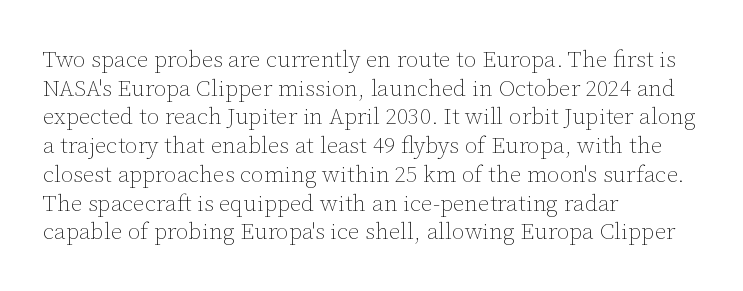
{"italic": "no", "bold": "no", "underline": "no", "align": "left", "line_spacing": "normal", "line_spacing_ratio": 1.25, "letter_spacing": "normal", "letter_spacing_em": 0.0, "glyph_px": 23}
